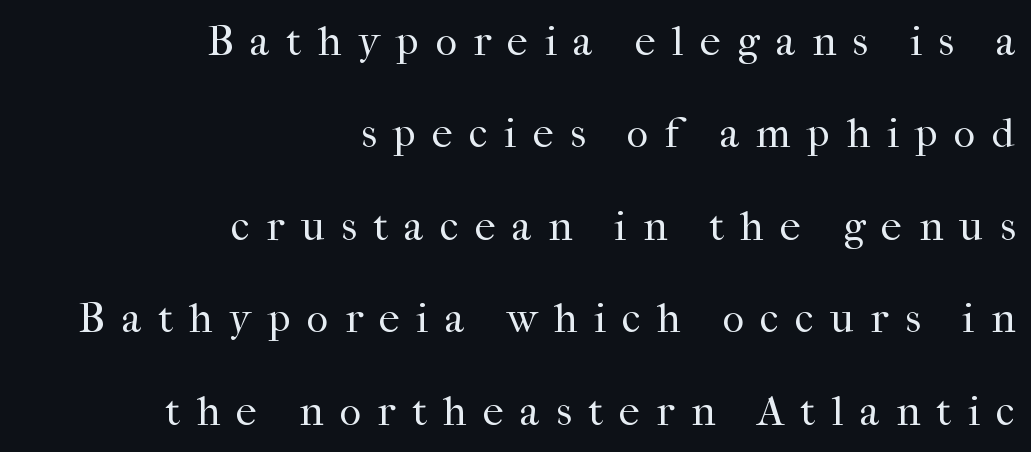
{"serif": "yes", "italic": "no", "bold": "no", "weight": "regular", "width": "normal", "stroke_contrast": "high", "x_height": "medium", "monospaced": "no", "underline": "no", "align": "right", "line_spacing": "loose", "line_spacing_ratio": 2.2, "letter_spacing": "wide", "letter_spacing_em": 0.39, "glyph_px": 42}
